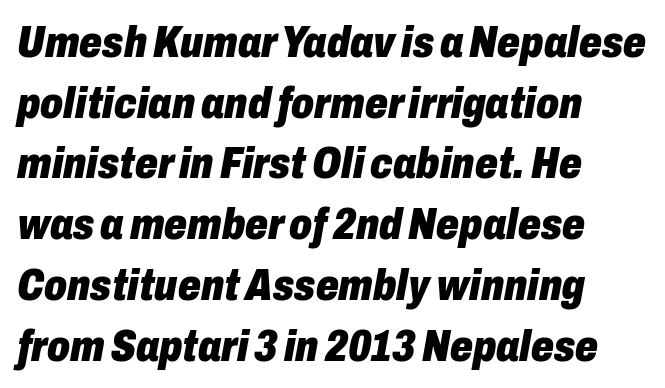
Slanted lettering throughout. The area under the type is left untouched. Strong, thick strokes mark this as bold type. Look at the tracking — it's just the regular setting, nothing added. The compositor pushed each line to the left boundary.
